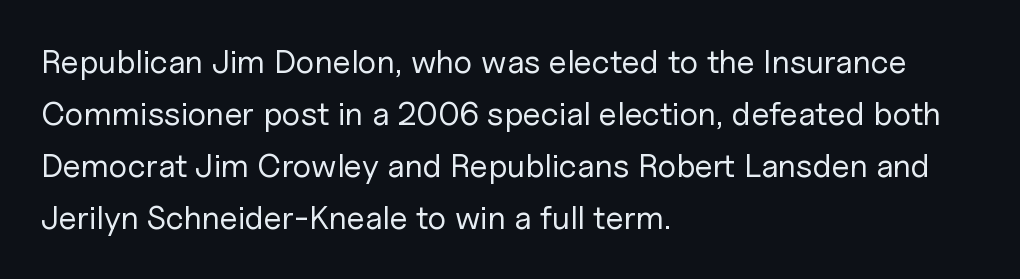
Anything drawn beneath the words? Only blank space. Caption: multi-line text, flush left, ragged right. Is this a fixed-width face? No — the glyphs have proportional, varying widths. The passage shown stacks its lines at a standard gap. Italic: no, the glyphs are upright roman.
